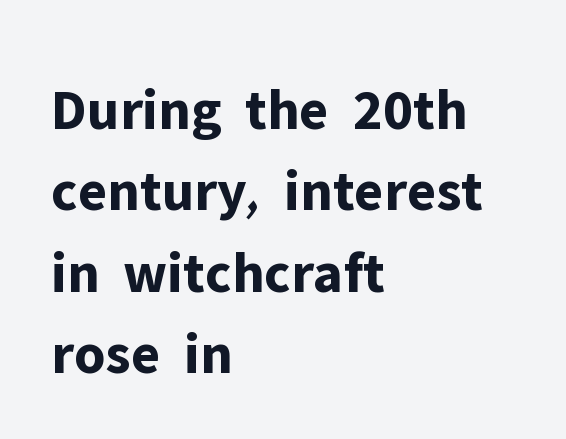
{"serif": "no", "italic": "no", "bold": "yes", "weight": "bold", "width": "normal", "stroke_contrast": "low", "x_height": "medium", "monospaced": "no", "underline": "no", "align": "left", "line_spacing": "normal", "line_spacing_ratio": 1.38, "letter_spacing": "normal", "letter_spacing_em": 0.0, "glyph_px": 59}
